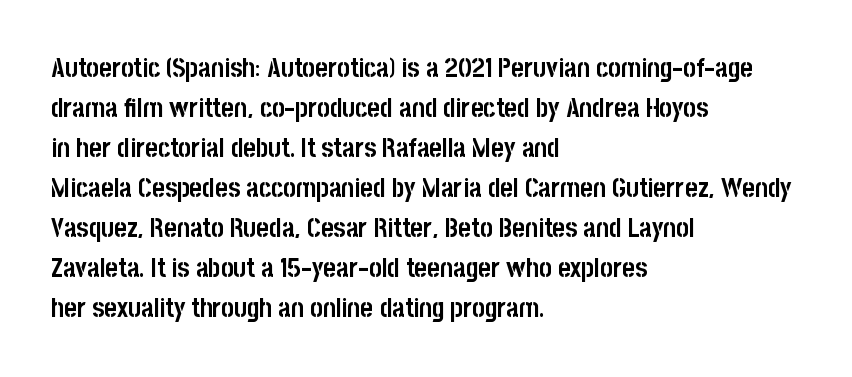
A student would call this left alignment; a typographer would say flush left, rag right. Lines of text with bare space underneath. Does the weight exceed regular? Yes, all the way to bold. Posture: vertical. The rows are spaced the way most documents space them. In terms of letterspacing, this is plain default setting.
